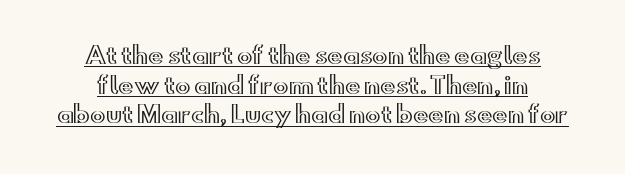
{"italic": "no", "underline": "yes", "line_spacing": "normal", "line_spacing_ratio": 1.29, "letter_spacing": "normal", "letter_spacing_em": 0.0, "glyph_px": 23}
